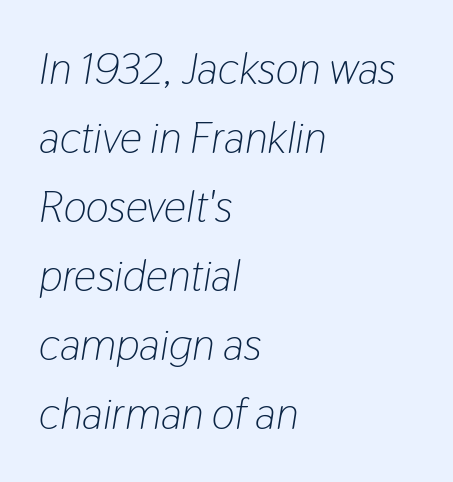
The image shows 44 px light, condensed type, italic (leaning right); set left-aligned, normal line spacing (1.57x), normal letter spacing, not underlined; low stroke contrast and a medium x-height.
